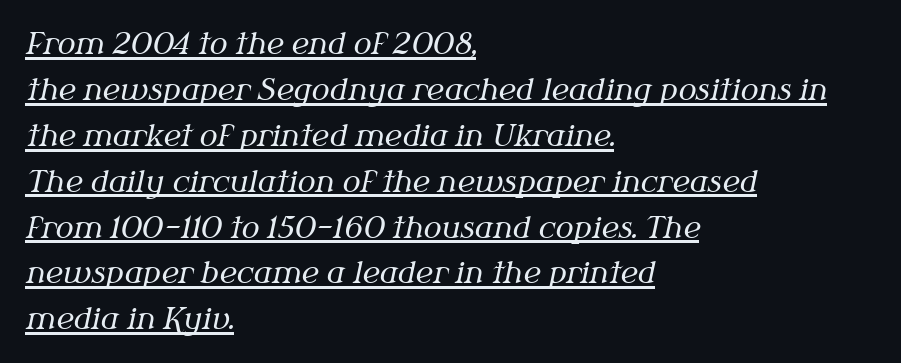
The image shows 30 px regular-weight serif type, italic (leaning right); set left-aligned, normal line spacing (1.53x), normal letter spacing, underlined; medium stroke contrast and a medium x-height.
